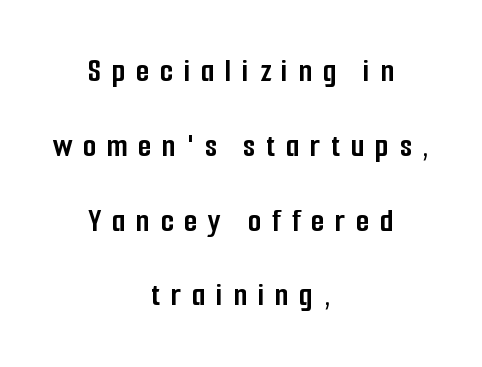
Q: Is the text bold? A: Yes.
Q: Is the text italic (slanted)? A: No, it is upright.
Q: Is the typeface a serif or a sans-serif typeface? A: Sans-serif.
Q: Is the text underlined? A: No.
Q: How is the paragraph aligned? A: Centered.
Q: Is the spacing between letters normal or unusually wide? A: Unusually wide.
Q: Is the spacing between lines tight, normal or loose? A: Loose.
Q: Width (condensed, normal, or wide)? A: Condensed.
Q: Stroke contrast? A: Low.
Q: x-height? A: Medium.
Q: Monospaced? A: No.
